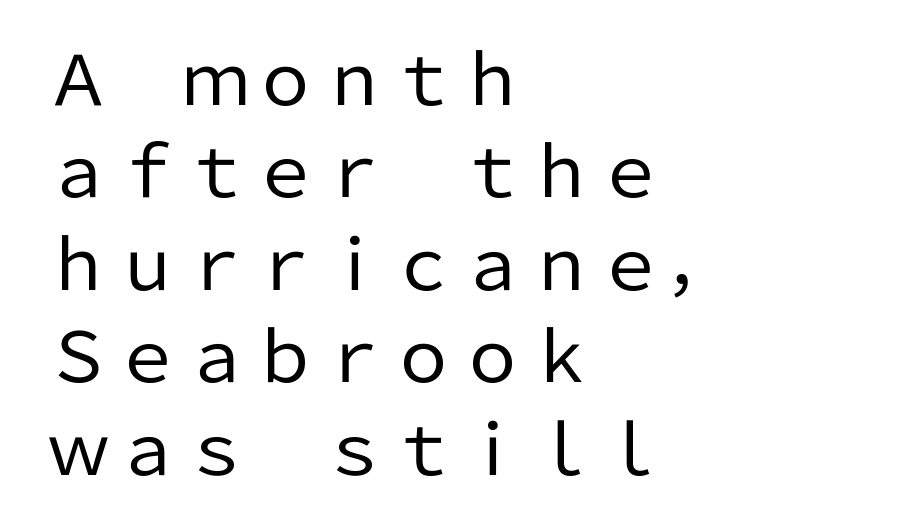
Every stem runs plumb, perpendicular to the baseline. Words float on clear page, feet unadorned. Line starts are locked; line ends wander. The line texture is even and compact thanks to regular tracking. The rendering uses natural spacing where letterforms have individual widths.
